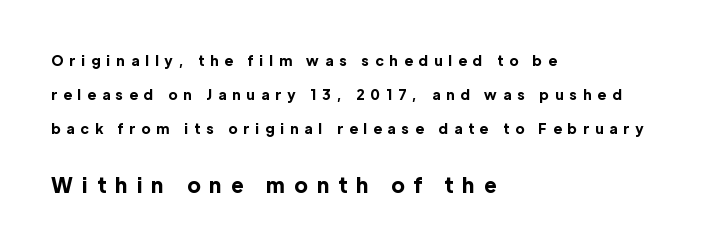
The lower block of text is set noticeably larger than the block above it. Typeset ragged right — the left edge is the straight one. The lettering stays uniformly vertical, giving the passage a roman look. Each word looks stretched out because of the extra space between its letters. A dark, heavy texture on the line: the type is bold.
